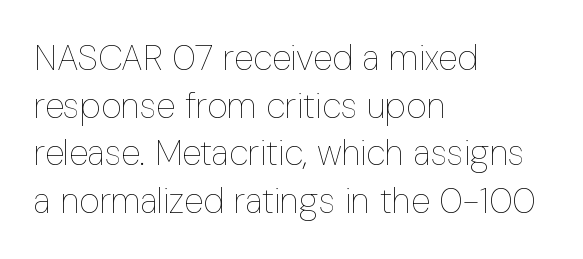
{"italic": "no", "bold": "no", "weight": "thin", "width": "condensed", "stroke_contrast": "low", "x_height": "medium", "monospaced": "no", "underline": "no", "align": "left", "line_spacing": "normal", "line_spacing_ratio": 1.32, "letter_spacing": "normal", "letter_spacing_em": 0.0, "glyph_px": 36}
